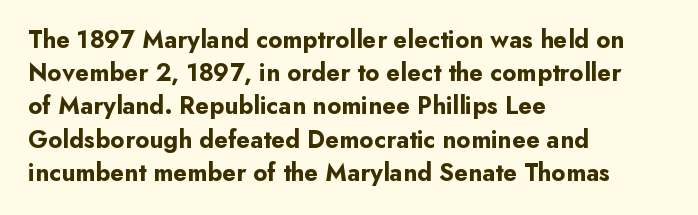
{"italic": "no", "bold": "yes", "underline": "no", "align": "left", "line_spacing": "normal", "line_spacing_ratio": 1.33, "letter_spacing": "normal", "letter_spacing_em": 0.0, "glyph_px": 25}
